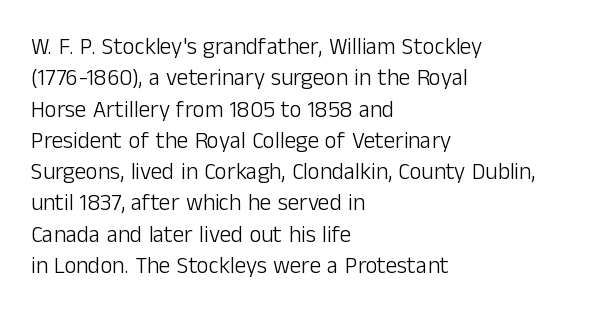
{"italic": "no", "bold": "no", "underline": "no", "align": "left", "line_spacing": "normal", "line_spacing_ratio": 1.36, "letter_spacing": "normal", "letter_spacing_em": 0.0, "glyph_px": 23}
